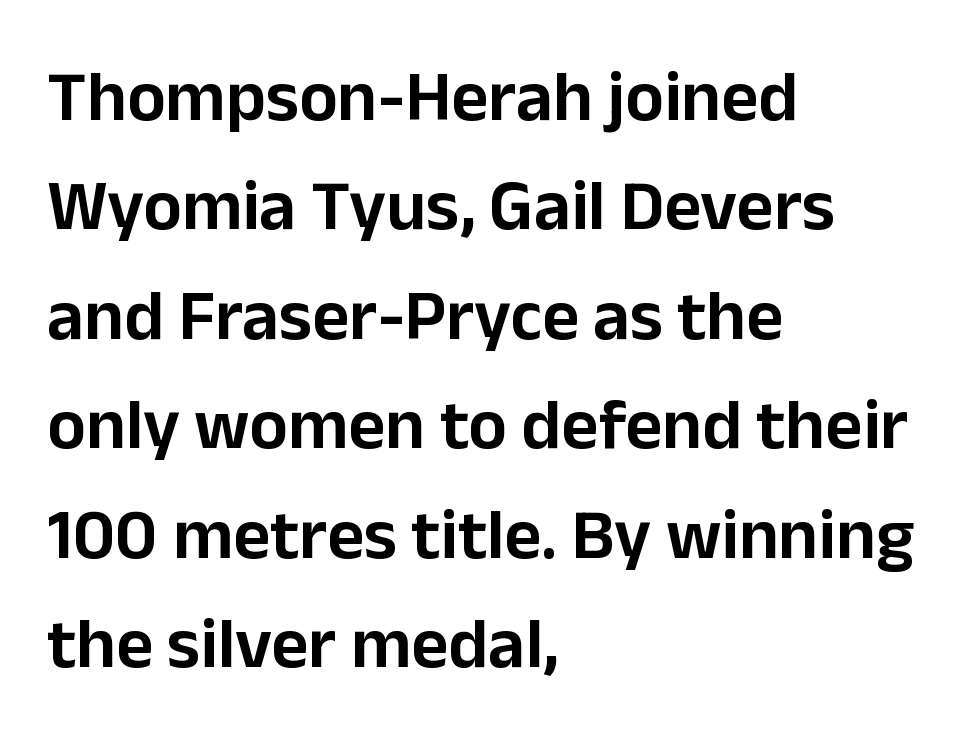
The lines in this sample share a left origin and differ only in where they stop. The passage shown is typeset with a sans-serif family. Words float on clear page, feet unadorned. Ordinary non-slanted type is in use. The rendering keeps characters at their native spacing.
